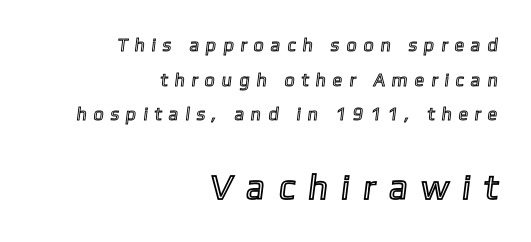
Layout note: lines flush right. Of the two passages, the one underneath uses the larger point size. Substantial extra tracking has been applied to these lines. You could not count columns in this text — the font is proportionally spaced. Has an underline been added? It has not.
